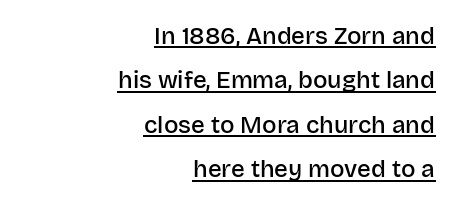
The image shows 24 px text type, upright; set right-aligned, line spacing 1.85x, normal letter spacing, underlined.
